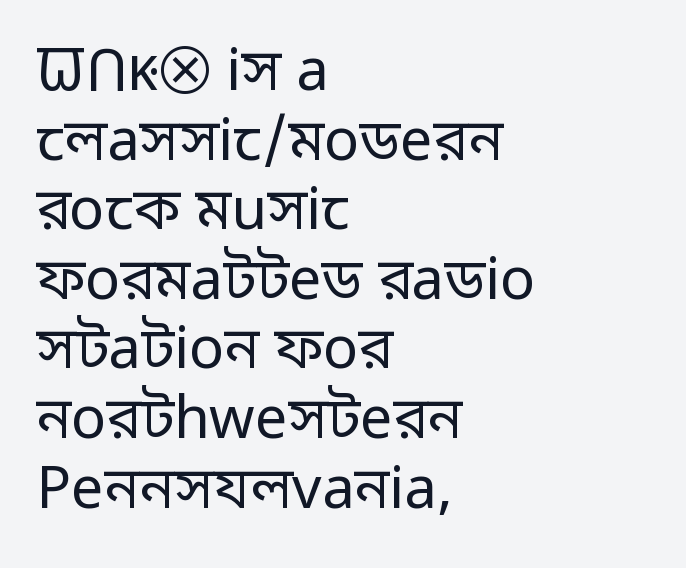
Q: Is the text bold? A: No.
Q: Is the text italic (slanted)? A: No, it is upright.
Q: Is the typeface a serif or a sans-serif typeface? A: Sans-serif.
Q: Is the text underlined? A: No.
Q: How is the paragraph aligned? A: Left-aligned.
Q: Is the spacing between letters normal or unusually wide? A: Normal.
Q: Width (condensed, normal, or wide)? A: Normal.
Q: Stroke contrast? A: Low.
Q: x-height? A: Medium.
Q: Monospaced? A: No.
